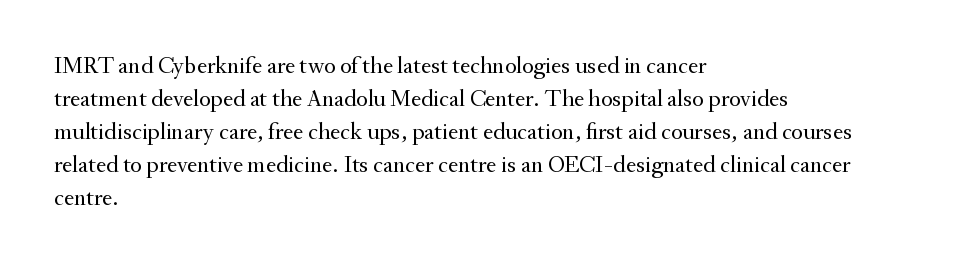
Q: Is the text bold? A: No.
Q: Is the text italic (slanted)? A: No, it is upright.
Q: Is the text underlined? A: No.
Q: How is the paragraph aligned? A: Left-aligned.
Q: Is the spacing between letters normal or unusually wide? A: Normal.
Q: Is the spacing between lines tight, normal or loose? A: Normal.
